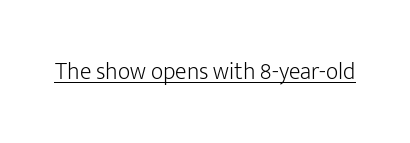
Q: Is the text bold? A: No.
Q: Is the text italic (slanted)? A: No, it is upright.
Q: Is the text underlined? A: Yes.
Q: Is the spacing between letters normal or unusually wide? A: Normal.
